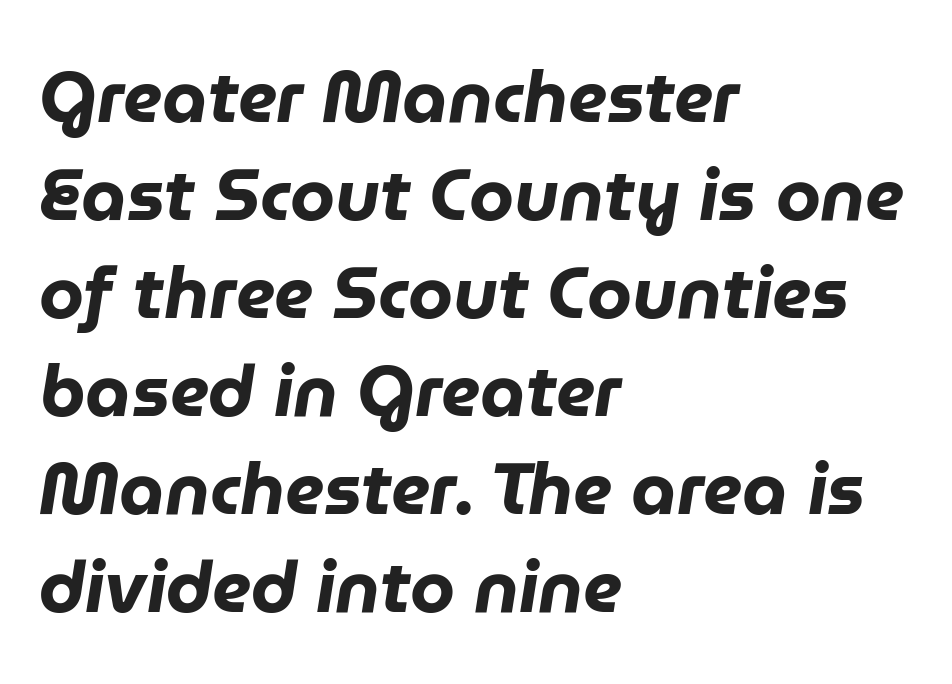
{"italic": "yes", "lean": "right", "slant_degrees": 9, "bold": "yes", "weight": "heavy", "width": "normal", "stroke_contrast": "low", "x_height": "medium", "monospaced": "no", "underline": "no", "align": "left", "line_spacing": "normal", "line_spacing_ratio": 1.36, "letter_spacing": "normal", "letter_spacing_em": 0.0, "glyph_px": 72}
